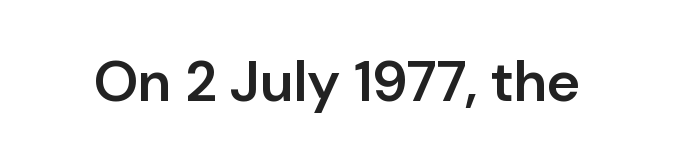
{"serif": "no", "italic": "no", "bold": "semi", "weight": "semibold", "width": "normal", "stroke_contrast": "low", "x_height": "medium", "monospaced": "no", "underline": "no", "letter_spacing": "normal", "letter_spacing_em": 0.0, "glyph_px": 57}
